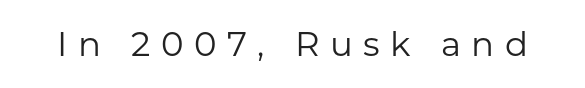
Q: Is the text bold? A: No.
Q: Is the text italic (slanted)? A: No, it is upright.
Q: Is the typeface a serif or a sans-serif typeface? A: Sans-serif.
Q: Is the text underlined? A: No.
Q: Is the spacing between letters normal or unusually wide? A: Unusually wide.
Q: Width (condensed, normal, or wide)? A: Normal.
Q: Stroke contrast? A: Low.
Q: x-height? A: Medium.
Q: Monospaced? A: No.
